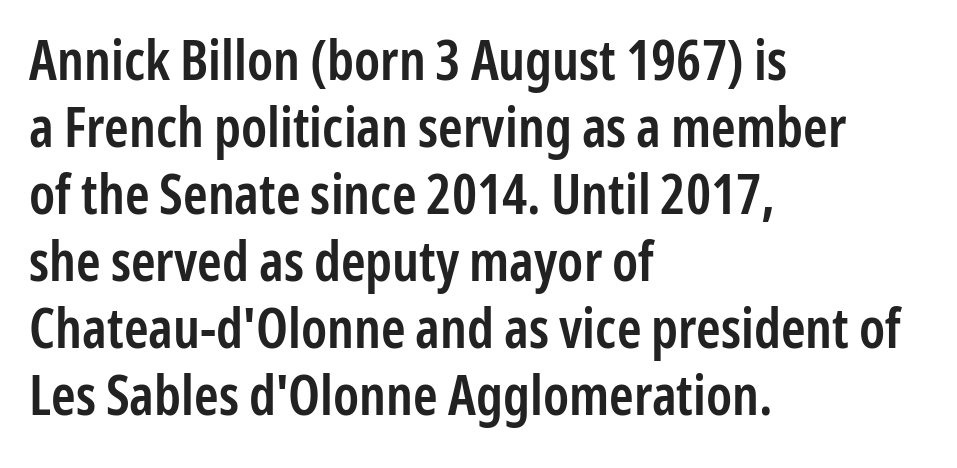
The rendering keeps characters at their native spacing. Italic: no, the glyphs are upright roman. The space beneath each line is pristine and unruled. Note the varied advance widths — an 'i' is clearly narrower than an 'm'.
